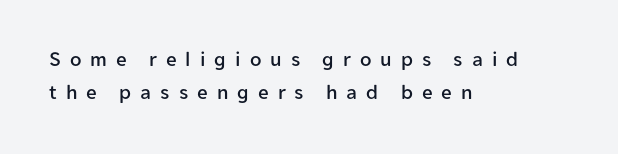
Q: Is the text italic (slanted)? A: No, it is upright.
Q: Is the text underlined? A: No.
Q: How is the paragraph aligned? A: Left-aligned.
Q: Is the spacing between letters normal or unusually wide? A: Unusually wide.
Q: Is the spacing between lines tight, normal or loose? A: Normal.
